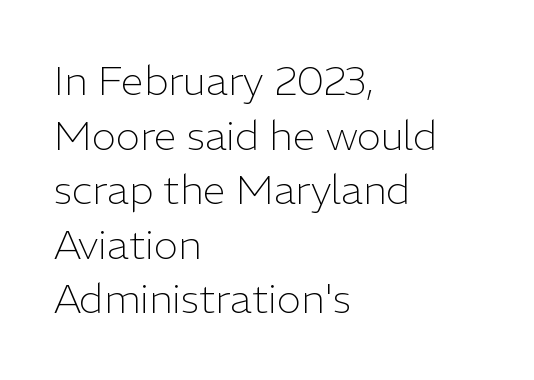
The image shows 41 px light sans-serif type, upright; set left-aligned, normal line spacing (1.33x), normal letter spacing, not underlined; low stroke contrast and a medium x-height.
